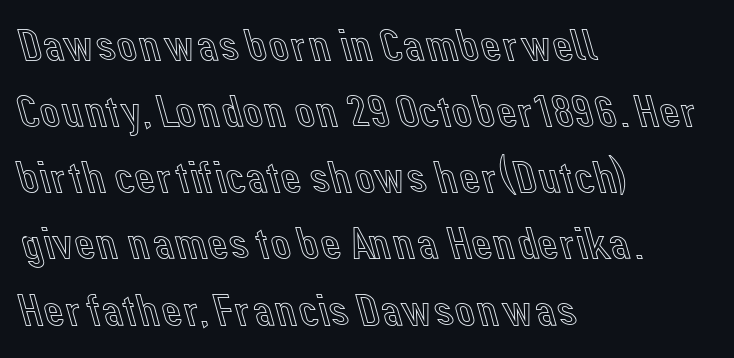
Left-aligned paragraph, ragged on the right. You could not count columns in this text — the font is proportionally spaced. Check the space under the baseline: it is left empty. Normally led — the rows are evenly, conventionally spaced. Tracking value appears to be zero — textbook default spacing.
